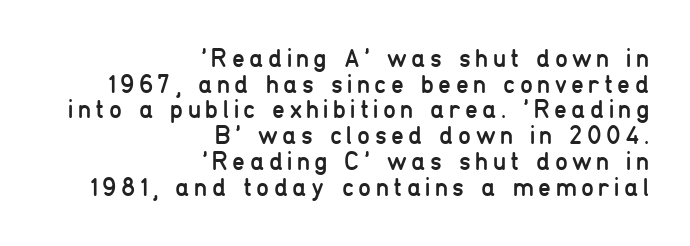
The passage shown is not bold in any degree. Only glyphs here, with clear space below each row. Is there any slant? The stems are plumb. Short and long lines alike share a common ending point at right. How would I describe the line gaps? Narrow and economical.
